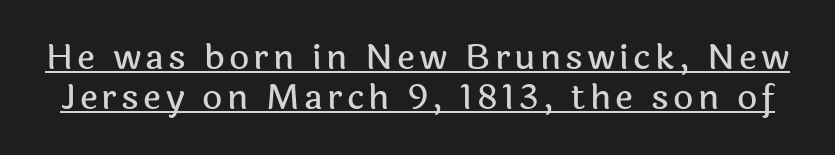
Q: Is the text italic (slanted)? A: No, it is upright.
Q: Is the typeface a serif or a sans-serif typeface? A: Sans-serif.
Q: Is the text underlined? A: Yes.
Q: Is the spacing between lines tight, normal or loose? A: Tight.
Q: Width (condensed, normal, or wide)? A: Normal.
Q: x-height? A: Medium.
Q: Monospaced? A: No.
